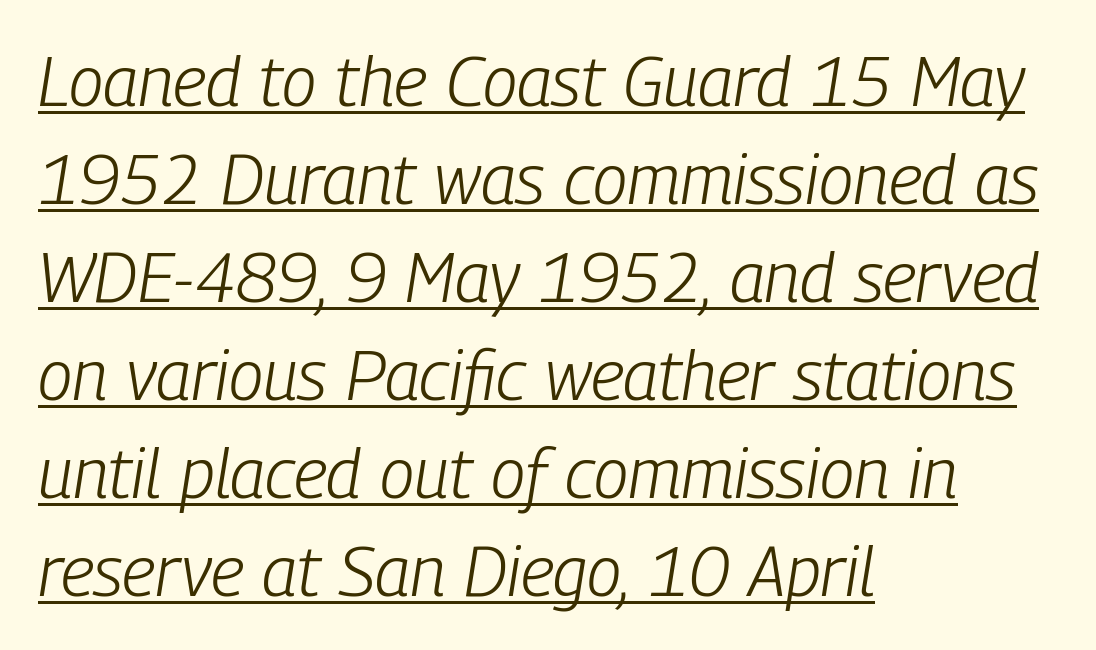
{"italic": "yes", "lean": "right", "slant_degrees": 9, "bold": "no", "weight": "light", "width": "condensed", "stroke_contrast": "low", "x_height": "medium", "monospaced": "no", "underline": "yes", "align": "left", "line_spacing": "normal", "line_spacing_ratio": 1.4, "letter_spacing": "normal", "letter_spacing_em": 0.0, "glyph_px": 70}
